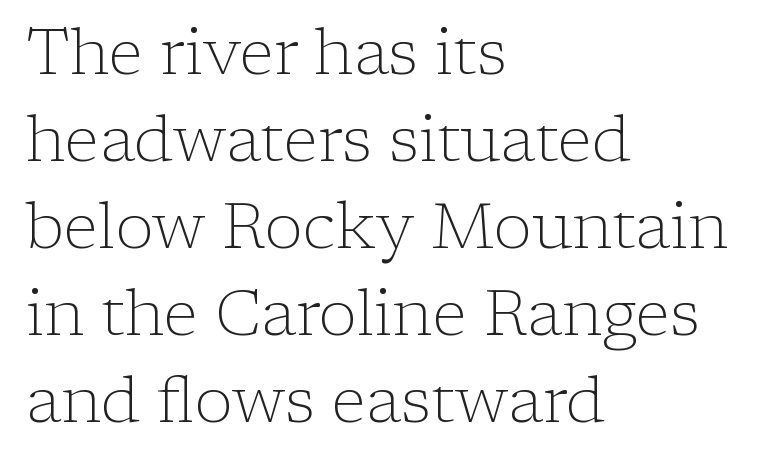
The image shows 64 px light serif type, upright; set left-aligned, normal line spacing (1.36x), normal letter spacing, not underlined; low stroke contrast and a medium x-height.
